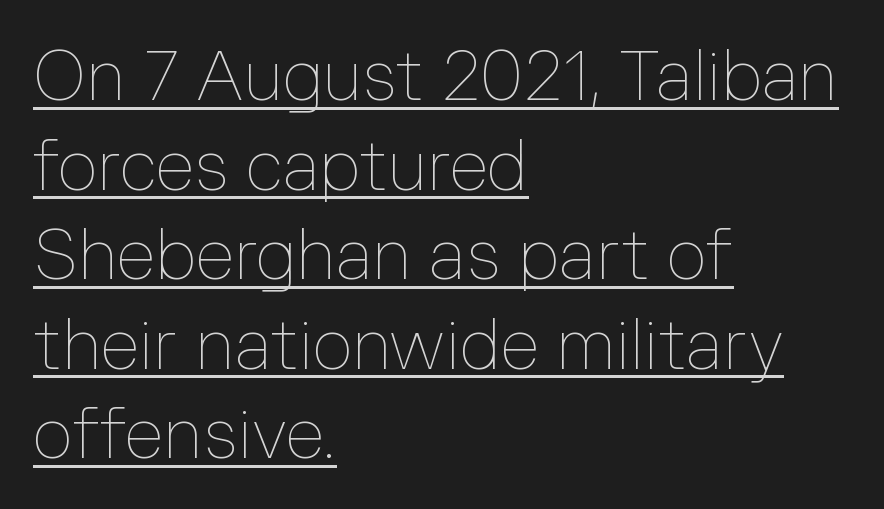
Q: Is the text bold? A: No.
Q: Is the text italic (slanted)? A: No, it is upright.
Q: Is the text underlined? A: Yes.
Q: How is the paragraph aligned? A: Left-aligned.
Q: Is the spacing between letters normal or unusually wide? A: Normal.
Q: Is the spacing between lines tight, normal or loose? A: Normal.
Q: Width (condensed, normal, or wide)? A: Normal.
Q: Stroke contrast? A: Low.
Q: x-height? A: Medium.
Q: Monospaced? A: No.
